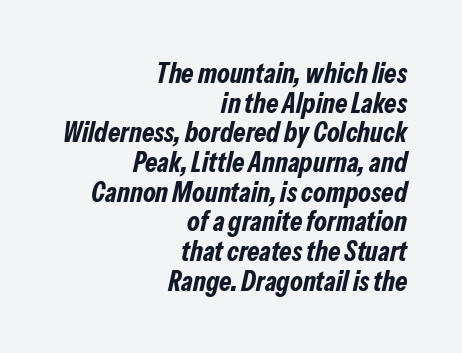
The designer dialed line spacing down below the default. The area under the type is left untouched. Every letter is thick-stroked: bold, no question. A typesetter would call this zero additional tracking. The passage is arranged like a letterhead date or caption credit — flush right.
